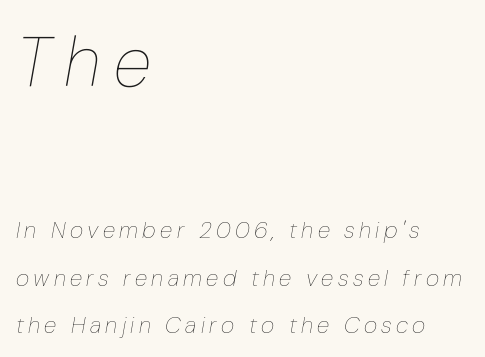
{"italic": "yes", "lean": "right", "slant_degrees": 10, "bold": "no", "weight": "thin", "width": "condensed", "stroke_contrast": "low", "x_height": "medium", "monospaced": "no", "underline": "no", "align": "left", "line_spacing": "loose", "line_spacing_ratio": 2.05, "larger_block": "first", "size_ratio": 3.04, "glyph_px": 70}
